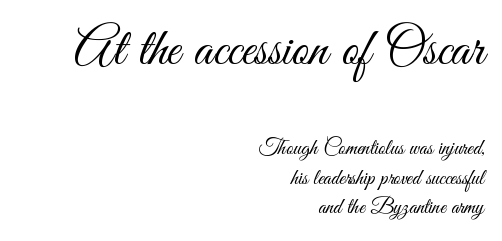
Q: Is the text bold? A: No.
Q: Is the text italic (slanted)? A: Yes.
Q: Is the typeface a serif or a sans-serif typeface? A: Sans-serif.
Q: Is the text underlined? A: No.
Q: How is the paragraph aligned? A: Right-aligned.
Q: Is the spacing between letters normal or unusually wide? A: Normal.
Q: Is the spacing between lines tight, normal or loose? A: Normal.
Q: Which block of text is set in a larger size, the first (top) or the second (bottom)? A: The first (top) one.
Q: Width (condensed, normal, or wide)? A: Condensed.
Q: Stroke contrast? A: Medium.
Q: x-height? A: Small.
Q: Monospaced? A: No.
